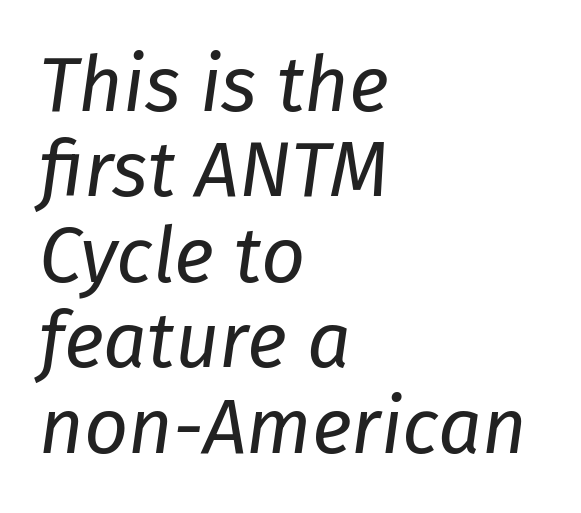
The image shows 77 px regular-weight type, italic (leaning right); set left-aligned, tight line spacing (1.11x), normal letter spacing, not underlined; low stroke contrast and a medium x-height.
